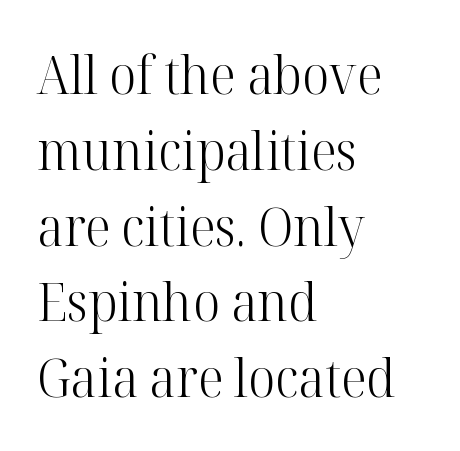
Q: Is the text bold? A: No.
Q: Is the text italic (slanted)? A: No, it is upright.
Q: Is the typeface a serif or a sans-serif typeface? A: Serif.
Q: Is the text underlined? A: No.
Q: How is the paragraph aligned? A: Left-aligned.
Q: Is the spacing between letters normal or unusually wide? A: Normal.
Q: Is the spacing between lines tight, normal or loose? A: Normal.
Q: Width (condensed, normal, or wide)? A: Normal.
Q: Stroke contrast? A: High.
Q: x-height? A: Medium.
Q: Monospaced? A: No.
